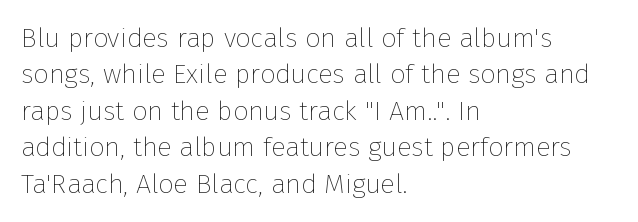
The image shows 27 px text type, upright; set left-aligned, normal line spacing (1.35x), normal letter spacing, not underlined.
